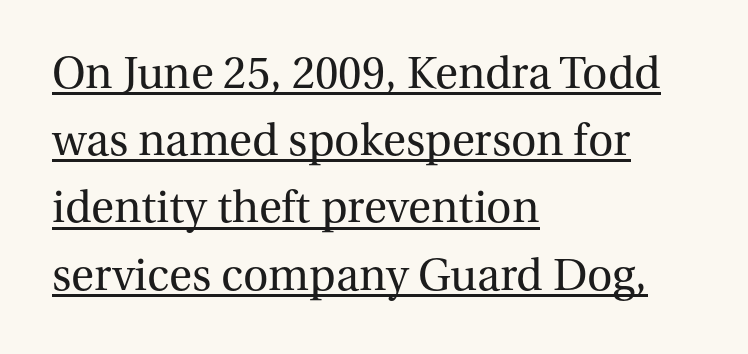
The image shows 47 px regular-weight serif type, upright; set left-aligned, normal line spacing (1.43x), normal letter spacing, underlined; medium stroke contrast and a medium x-height.
